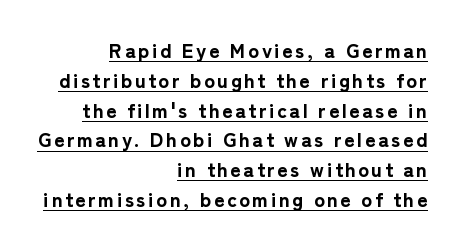
Q: Is the text bold? A: Yes.
Q: Is the text italic (slanted)? A: No, it is upright.
Q: Is the text underlined? A: Yes.
Q: How is the paragraph aligned? A: Right-aligned.
Q: Is the spacing between lines tight, normal or loose? A: Normal.
